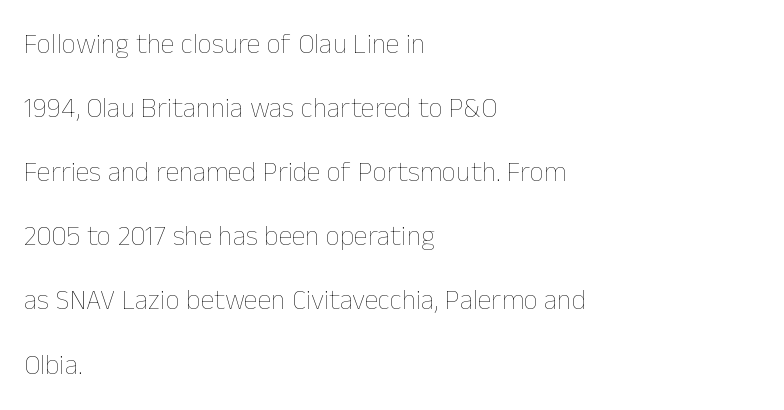
Q: Is the text bold? A: No.
Q: Is the text italic (slanted)? A: No, it is upright.
Q: Is the text underlined? A: No.
Q: How is the paragraph aligned? A: Left-aligned.
Q: Is the spacing between letters normal or unusually wide? A: Normal.
Q: Is the spacing between lines tight, normal or loose? A: Loose.
Q: Width (condensed, normal, or wide)? A: Normal.
Q: Stroke contrast? A: Low.
Q: x-height? A: Medium.
Q: Monospaced? A: No.
